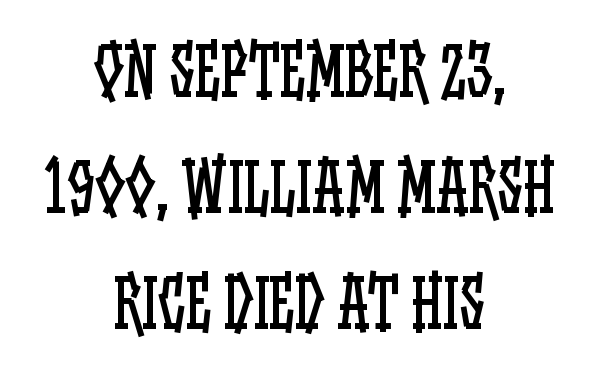
The image shows 66 px regular-weight, condensed type, upright; set centered, line spacing 1.76x, normal letter spacing, not underlined; low stroke contrast and a large x-height.
